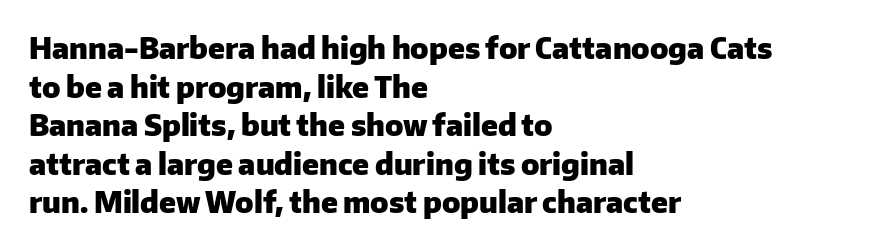
The image shows 29 px heavy sans-serif type, upright; set left-aligned, normal line spacing (1.33x), normal letter spacing, not underlined; low stroke contrast and a medium x-height.
